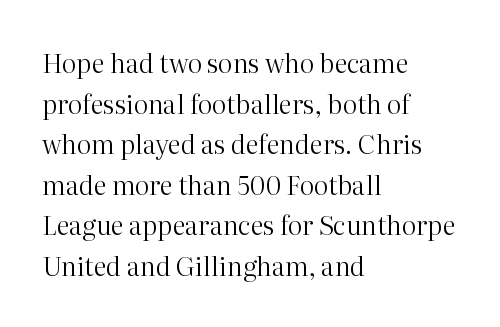
The zone under the glyphs is completely vacant. Letters have the restrained weight of plain body copy at most. Line beginnings align vertically; line endings do not. The gaps between neighbouring characters are ordinary and unremarkable.
